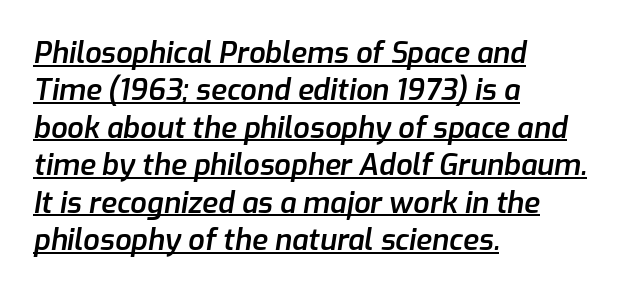
Q: Is the text bold? A: Semi-bold.
Q: Is the text italic (slanted)? A: Yes, it leans right by about 9 degrees.
Q: Is the text underlined? A: Yes.
Q: How is the paragraph aligned? A: Left-aligned.
Q: Is the spacing between letters normal or unusually wide? A: Normal.
Q: Is the spacing between lines tight, normal or loose? A: Normal.
Q: Width (condensed, normal, or wide)? A: Normal.
Q: Stroke contrast? A: Low.
Q: x-height? A: Medium.
Q: Monospaced? A: No.
